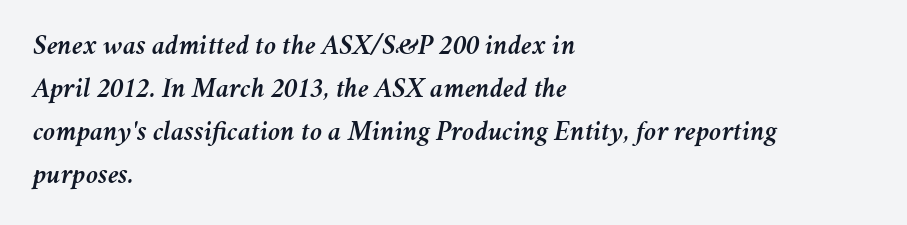
{"italic": "yes", "lean": "right", "slant_degrees": 11, "width": "normal", "stroke_contrast": "medium", "x_height": "medium", "monospaced": "no", "underline": "no", "align": "left", "line_spacing": "normal", "line_spacing_ratio": 1.54, "letter_spacing": "normal", "letter_spacing_em": 0.0, "glyph_px": 28}
